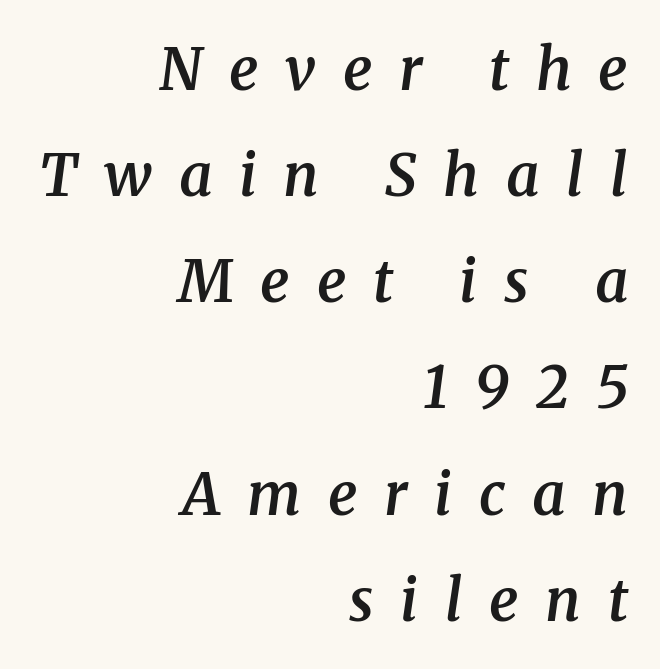
A fair bit of extra ink — the face is semibold, not bold. Are there feet on the stems? There are — it's a serif. Slant detected: the letters are inclined. Here the glyphs are tracked loosely, breaking word shapes into spaced letters. Casual observation: everything's shoved over to the right.
